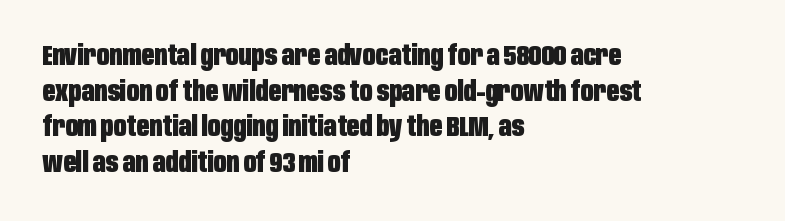
{"serif": "no", "italic": "no", "bold": "yes", "weight": "heavy", "width": "condensed", "stroke_contrast": "low", "x_height": "large", "monospaced": "no", "underline": "no", "align": "left", "line_spacing": "normal", "line_spacing_ratio": 1.27, "letter_spacing": "normal", "letter_spacing_em": 0.0, "glyph_px": 28}
